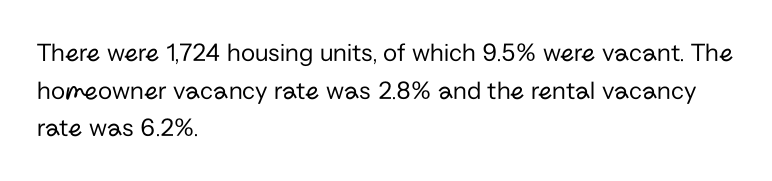
{"italic": "no", "bold": "no", "underline": "no", "align": "left", "line_spacing": "normal", "line_spacing_ratio": 1.45, "letter_spacing": "normal", "letter_spacing_em": 0.0, "glyph_px": 26}
